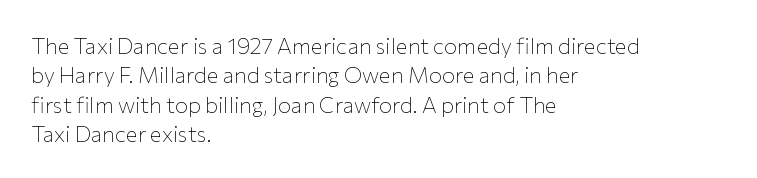
Caption: face not bold, strokes unweighted. Whoever set this chose a conventional vertical rhythm. This sample uses plain, unmodified letter spacing. The lettering stays uniformly vertical, giving the passage a roman look. Rule under the text: the space is simply empty.
